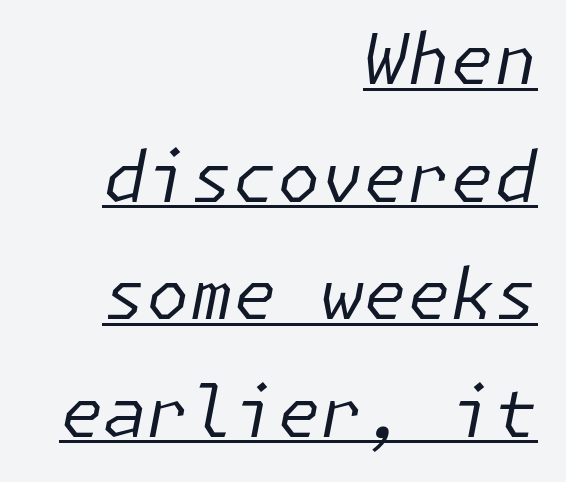
Q: Is the text bold? A: No.
Q: Is the text italic (slanted)? A: Yes, it leans right by about 11 degrees.
Q: Is the text underlined? A: Yes.
Q: How is the paragraph aligned? A: Right-aligned.
Q: Is the spacing between letters normal or unusually wide? A: Normal.
Q: Is the spacing between lines tight, normal or loose? A: Normal.
Q: Width (condensed, normal, or wide)? A: Normal.
Q: Stroke contrast? A: Low.
Q: x-height? A: Medium.
